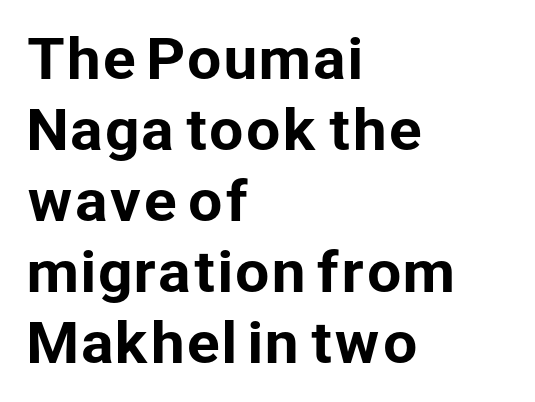
Spacing verdict: proportional, widths tailored to each character. The text was rendered using a sans face with plain stroke endings. The zone under the glyphs is completely vacant. Line starts are locked; line ends wander. Standard letterfit; no display-style spreading of the glyphs.
